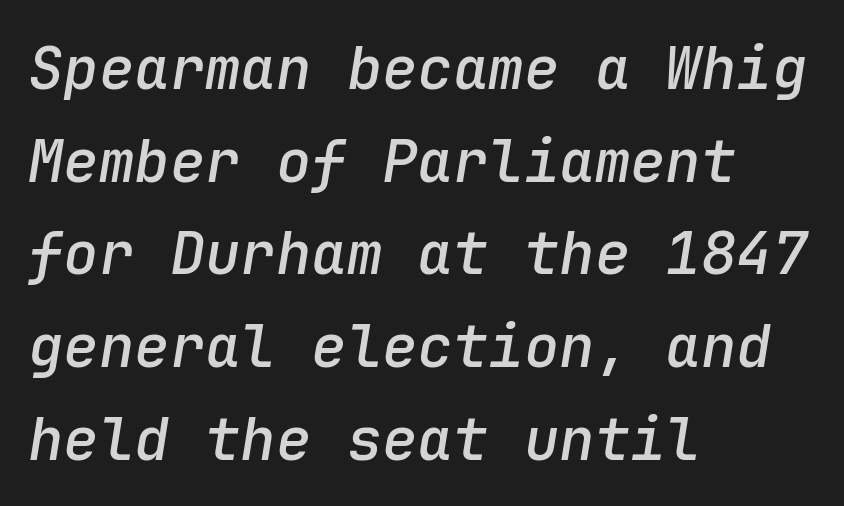
{"italic": "yes", "lean": "right", "slant_degrees": 9, "bold": "semi", "weight": "semibold", "width": "normal", "stroke_contrast": "low", "x_height": "medium", "monospaced": "yes", "underline": "no", "align": "left", "line_spacing": "normal", "line_spacing_ratio": 1.57, "letter_spacing": "normal", "letter_spacing_em": 0.0, "glyph_px": 59}
